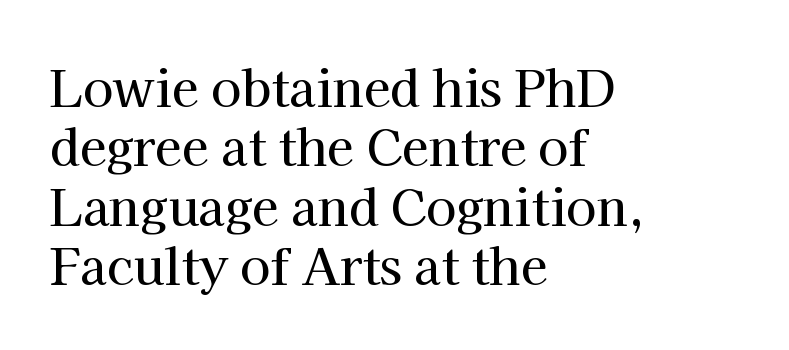
{"serif": "yes", "italic": "no", "width": "normal", "stroke_contrast": "high", "x_height": "medium", "monospaced": "no", "underline": "no", "align": "left", "line_spacing_ratio": 1.21, "letter_spacing": "normal", "letter_spacing_em": 0.0, "glyph_px": 49}
